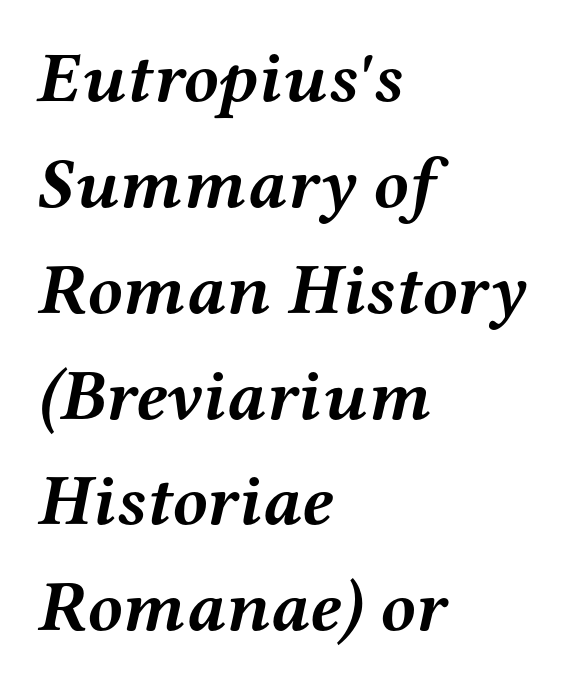
Does extra space separate the letters? No, they use regular spacing. The axis of the letterforms is tilted away from vertical. The space between consecutive lines is moderate. I'd describe the lettering as bold — thick and assertive. Proportional: the letters do not fall into vertical columns. Is the block centered? No — it sits flush against the left margin.
